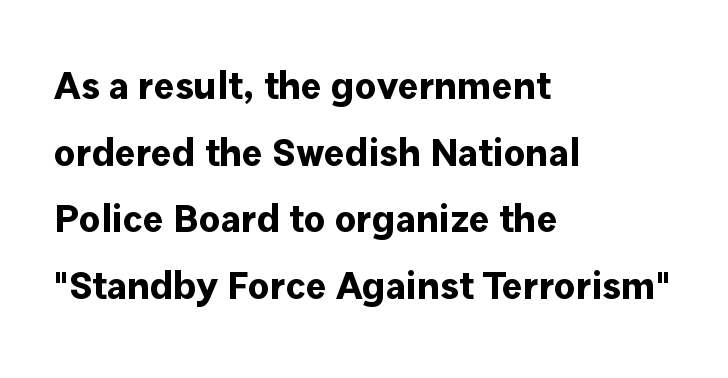
{"serif": "no", "italic": "no", "bold": "yes", "weight": "bold", "width": "normal", "stroke_contrast": "low", "x_height": "medium", "monospaced": "no", "underline": "no", "align": "left", "line_spacing_ratio": 1.71, "letter_spacing": "normal", "letter_spacing_em": 0.0, "glyph_px": 39}
